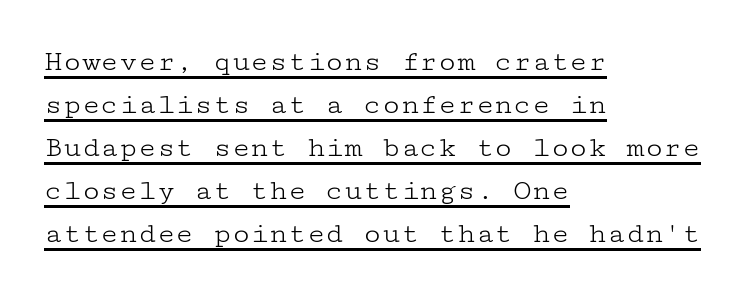
Yep, those are serifs on the letters. A typesetter would call this leading conventional body-copy spacing. Style check: upright. Where is the straight margin? On the left. Letters have the restrained weight of plain body copy at most. Honestly, the underline is the first thing you notice here.
